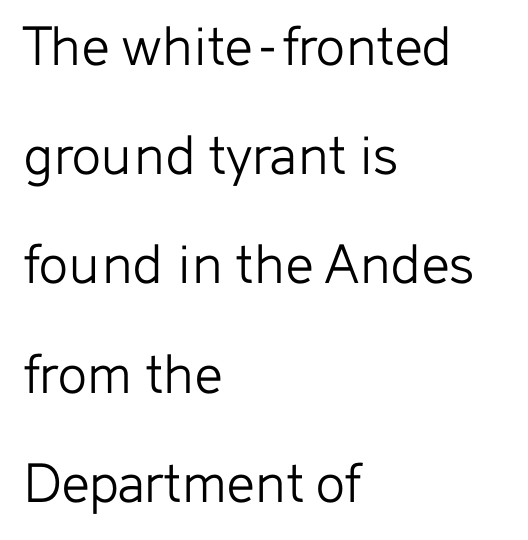
Q: Is the text bold? A: No.
Q: Is the text italic (slanted)? A: No, it is upright.
Q: Is the typeface a serif or a sans-serif typeface? A: Sans-serif.
Q: Is the text underlined? A: No.
Q: How is the paragraph aligned? A: Left-aligned.
Q: Is the spacing between letters normal or unusually wide? A: Normal.
Q: Width (condensed, normal, or wide)? A: Normal.
Q: Stroke contrast? A: Low.
Q: x-height? A: Medium.
Q: Monospaced? A: No.
